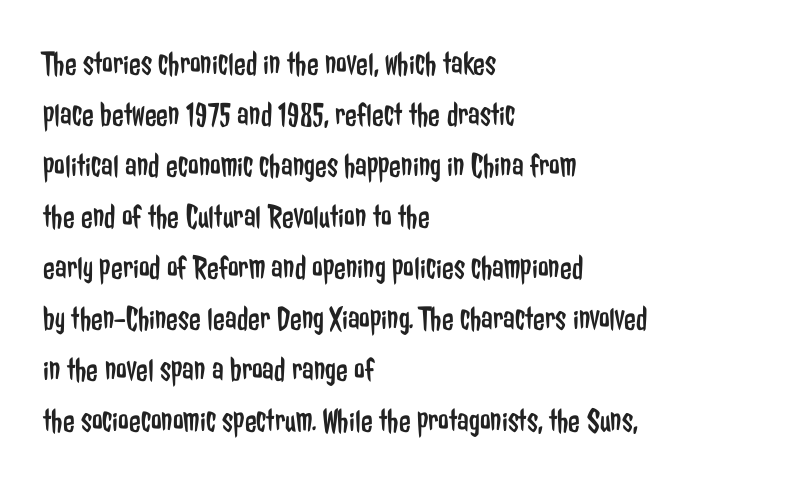
Q: Is the text bold? A: No.
Q: Is the text italic (slanted)? A: No, it is upright.
Q: Is the typeface a serif or a sans-serif typeface? A: Sans-serif.
Q: Is the text underlined? A: No.
Q: How is the paragraph aligned? A: Left-aligned.
Q: Is the spacing between letters normal or unusually wide? A: Normal.
Q: Is the spacing between lines tight, normal or loose? A: Normal.
Q: Width (condensed, normal, or wide)? A: Condensed.
Q: Stroke contrast? A: Low.
Q: x-height? A: Medium.
Q: Monospaced? A: No.
